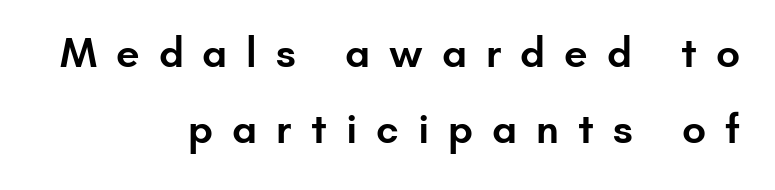
Q: Is the text bold? A: Semi-bold.
Q: Is the text italic (slanted)? A: No, it is upright.
Q: Is the typeface a serif or a sans-serif typeface? A: Sans-serif.
Q: Is the text underlined? A: No.
Q: How is the paragraph aligned? A: Right-aligned.
Q: Is the spacing between letters normal or unusually wide? A: Unusually wide.
Q: Width (condensed, normal, or wide)? A: Normal.
Q: Stroke contrast? A: Low.
Q: x-height? A: Small.
Q: Monospaced? A: No.
